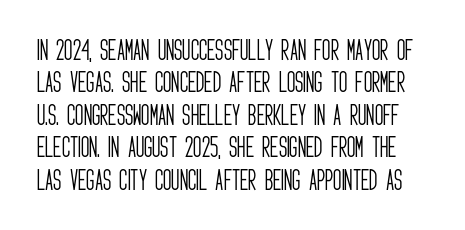
Students, observe: this is what conventionally led text looks like. The face used here is rendered with its standard letterfit. The font's upright variant was chosen for this text. Clear beneath every line of the passage. The letters look calm and open, with moderate or lighter stems.
